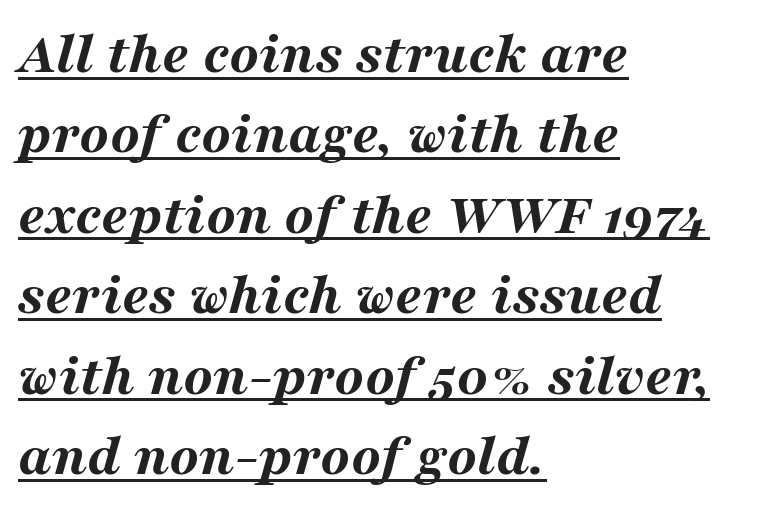
Q: Is the text bold? A: Yes.
Q: Is the text italic (slanted)? A: Yes, it leans right by about 16 degrees.
Q: Is the text underlined? A: Yes.
Q: How is the paragraph aligned? A: Left-aligned.
Q: Is the spacing between letters normal or unusually wide? A: Normal.
Q: Is the spacing between lines tight, normal or loose? A: Normal.
Q: Width (condensed, normal, or wide)? A: Wide.
Q: Stroke contrast? A: Medium.
Q: x-height? A: Medium.
Q: Monospaced? A: No.
